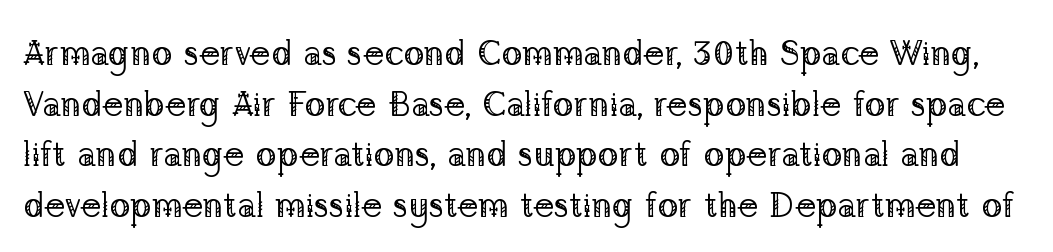
Compared with typical body copy, the letter spacing here is the same. This is not heavy type; no bold has been used. Underlining? Definitely not there. Style check: upright. Leading: standard. This sample has the flowing, uneven cadence of proportional lettering.
